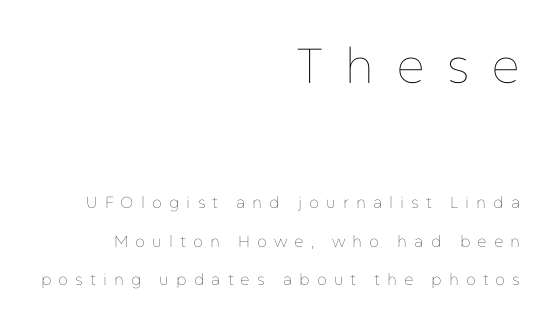
{"italic": "no", "bold": "no", "weight": "thin", "width": "normal", "stroke_contrast": "low", "x_height": "medium", "monospaced": "no", "underline": "no", "align": "right", "line_spacing": "loose", "line_spacing_ratio": 2.41, "letter_spacing": "wide", "letter_spacing_em": 0.44, "larger_block": "first", "size_ratio": 3.06, "glyph_px": 49}
